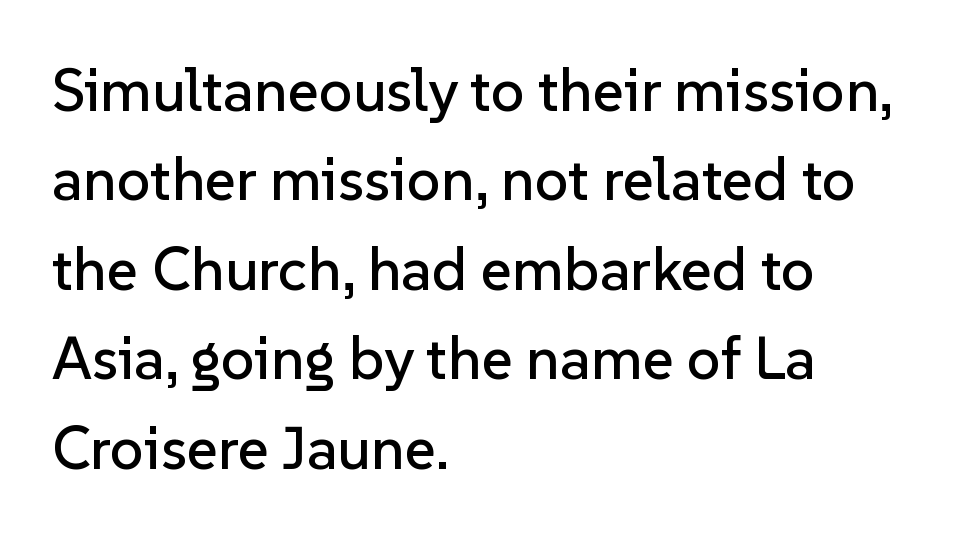
Q: Is the text italic (slanted)? A: No, it is upright.
Q: Is the typeface a serif or a sans-serif typeface? A: Sans-serif.
Q: Is the text underlined? A: No.
Q: How is the paragraph aligned? A: Left-aligned.
Q: Is the spacing between letters normal or unusually wide? A: Normal.
Q: Is the spacing between lines tight, normal or loose? A: Normal.
Q: Width (condensed, normal, or wide)? A: Normal.
Q: Stroke contrast? A: Low.
Q: x-height? A: Medium.
Q: Monospaced? A: No.
